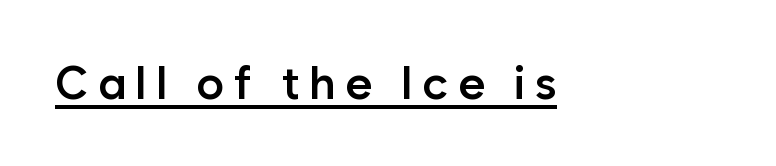
{"serif": "no", "italic": "no", "bold": "semi", "weight": "semibold", "width": "normal", "stroke_contrast": "low", "x_height": "medium", "monospaced": "no", "underline": "yes", "letter_spacing": "wide", "letter_spacing_em": 0.2, "glyph_px": 46}
